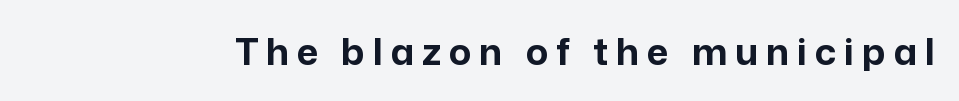
{"serif": "no", "italic": "no", "bold": "yes", "weight": "bold", "width": "normal", "stroke_contrast": "low", "x_height": "medium", "monospaced": "no", "underline": "no", "letter_spacing": "wide", "letter_spacing_em": 0.21, "glyph_px": 37}
